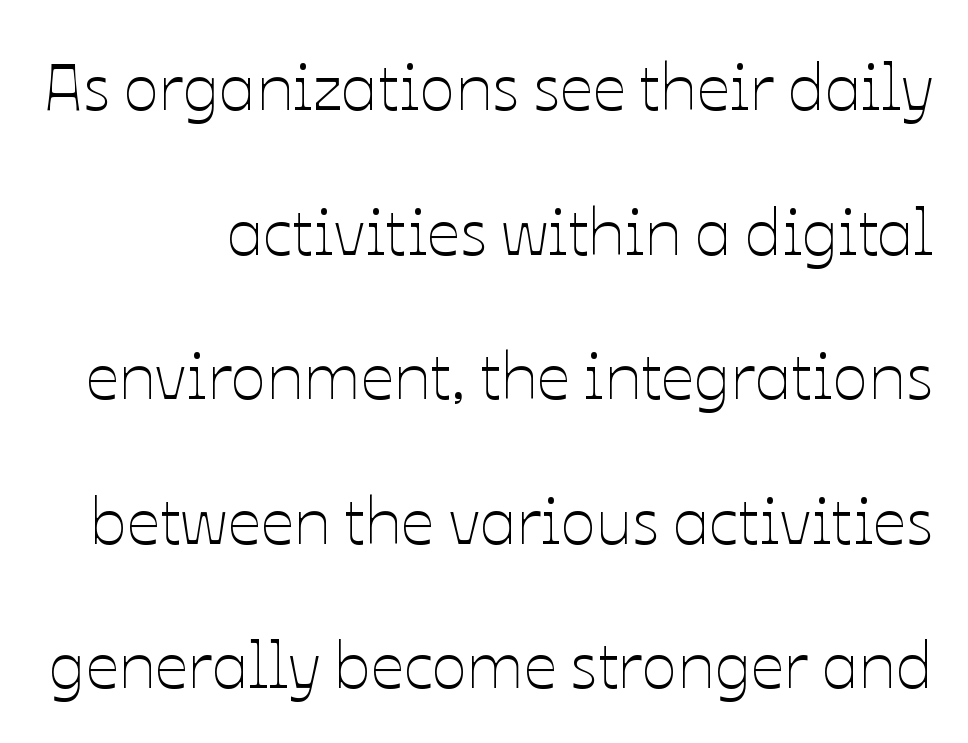
The image shows 66 px thin type, upright; set loose line spacing (2.19x), normal letter spacing, not underlined; low stroke contrast and a medium x-height.
